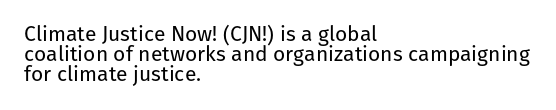
{"italic": "no", "bold": "no", "underline": "no", "align": "left", "line_spacing": "tight", "line_spacing_ratio": 0.95, "letter_spacing": "normal", "letter_spacing_em": 0.0, "glyph_px": 21}
